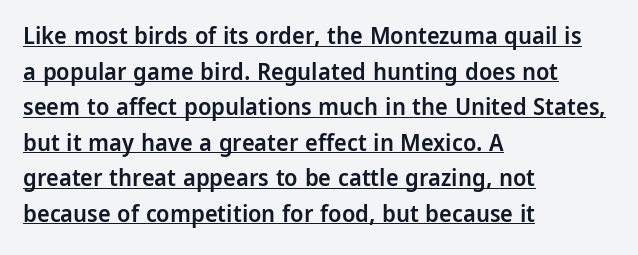
Compared with a centered layout, this one pins lines to the left instead. Emphasis by weight is partial: semibold. In designer terms, the underline attribute is active on this setting. Between one letter and the next there's only the usual sliver of space. The designer left line spacing at the default.
